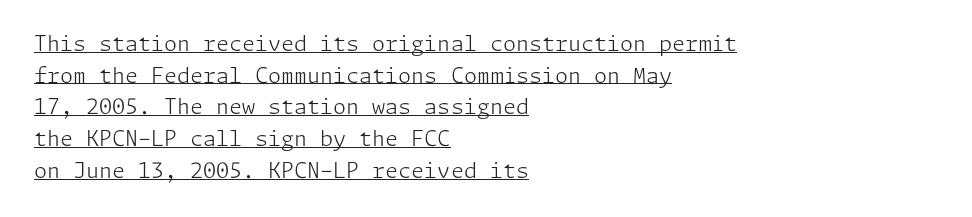
{"italic": "no", "bold": "no", "underline": "yes", "align": "left", "line_spacing": "normal", "line_spacing_ratio": 1.51, "letter_spacing": "normal", "letter_spacing_em": 0.0, "glyph_px": 21}
